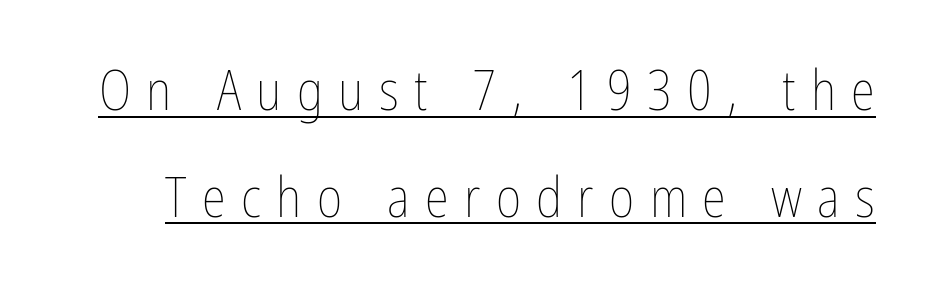
Q: Is the text bold? A: No.
Q: Is the text italic (slanted)? A: No, it is upright.
Q: Is the text underlined? A: Yes.
Q: Is the spacing between letters normal or unusually wide? A: Unusually wide.
Q: Is the spacing between lines tight, normal or loose? A: Loose.
Q: Width (condensed, normal, or wide)? A: Condensed.
Q: Stroke contrast? A: Low.
Q: x-height? A: Medium.
Q: Monospaced? A: No.
